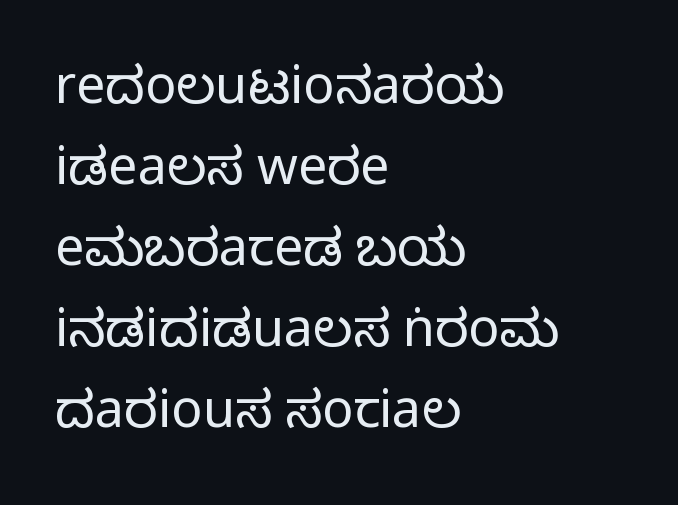
Decoration check: the copy has no underline. A typesetter would call this zero additional tracking. The face looks like a standard text weight, possibly lighter. Here the designer chose a conventional face with non-uniform glyph widths.
